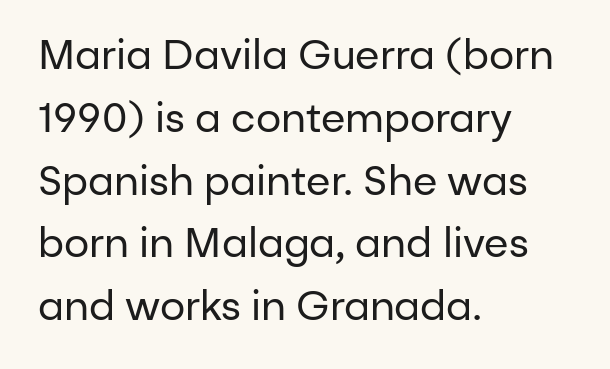
The image shows 40 px regular-weight sans-serif type, upright; set left-aligned, normal line spacing (1.57x), normal letter spacing, not underlined; low stroke contrast and a medium x-height.
